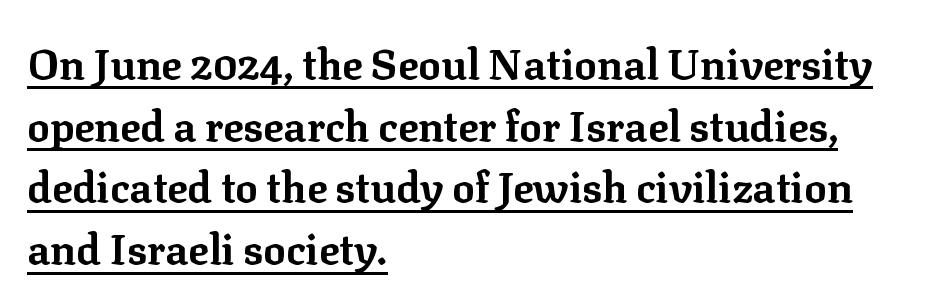
Q: Is the text bold? A: Yes.
Q: Is the text italic (slanted)? A: No, it is upright.
Q: Is the typeface a serif or a sans-serif typeface? A: Serif.
Q: Is the text underlined? A: Yes.
Q: How is the paragraph aligned? A: Left-aligned.
Q: Is the spacing between letters normal or unusually wide? A: Normal.
Q: Is the spacing between lines tight, normal or loose? A: Normal.
Q: Width (condensed, normal, or wide)? A: Normal.
Q: Stroke contrast? A: Low.
Q: x-height? A: Medium.
Q: Monospaced? A: No.
